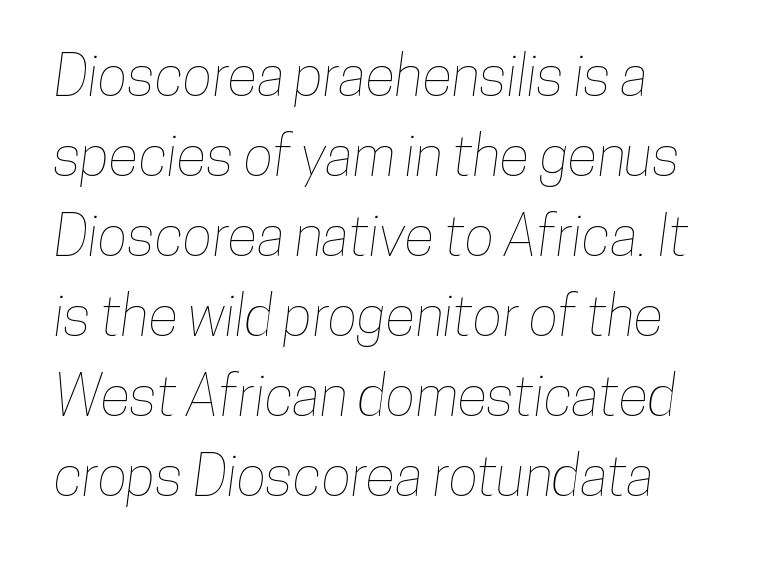
The image shows 56 px condensed type; set left-aligned, normal line spacing (1.43x), normal letter spacing, not underlined; low stroke contrast and a medium x-height.
